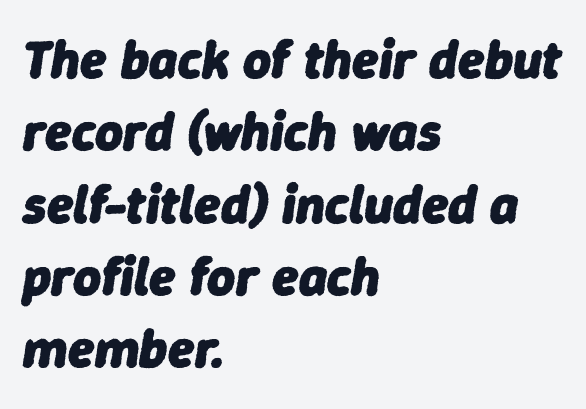
Q: Is the text bold? A: Yes.
Q: Is the text italic (slanted)? A: Yes, it leans right by about 9 degrees.
Q: Is the text underlined? A: No.
Q: How is the paragraph aligned? A: Left-aligned.
Q: Is the spacing between letters normal or unusually wide? A: Normal.
Q: Is the spacing between lines tight, normal or loose? A: Normal.
Q: Width (condensed, normal, or wide)? A: Normal.
Q: Stroke contrast? A: Low.
Q: x-height? A: Medium.
Q: Monospaced? A: No.
